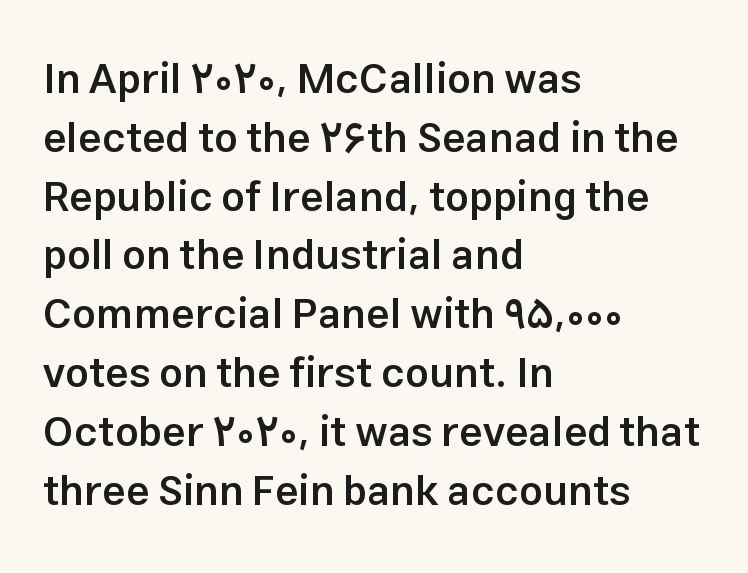
Q: Is the text bold? A: Semi-bold.
Q: Is the text italic (slanted)? A: No, it is upright.
Q: Is the typeface a serif or a sans-serif typeface? A: Sans-serif.
Q: Is the text underlined? A: No.
Q: How is the paragraph aligned? A: Left-aligned.
Q: Is the spacing between letters normal or unusually wide? A: Normal.
Q: Is the spacing between lines tight, normal or loose? A: Normal.
Q: Width (condensed, normal, or wide)? A: Normal.
Q: Stroke contrast? A: Low.
Q: x-height? A: Medium.
Q: Monospaced? A: No.
